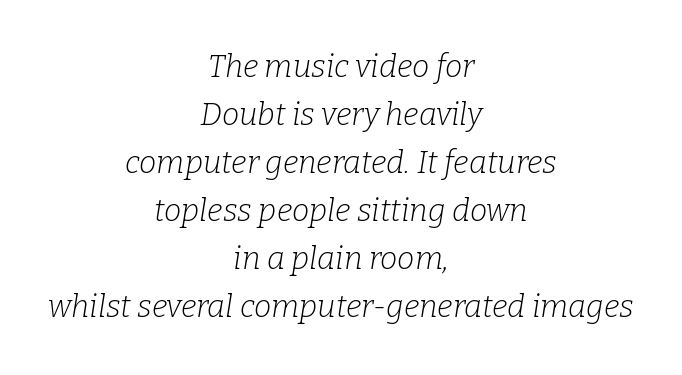
{"serif": "yes", "italic": "yes", "lean": "right", "slant_degrees": 9, "bold": "no", "weight": "light", "width": "normal", "stroke_contrast": "low", "x_height": "medium", "monospaced": "no", "underline": "no", "align": "center", "line_spacing": "normal", "line_spacing_ratio": 1.55, "letter_spacing": "normal", "letter_spacing_em": 0.0, "glyph_px": 31}
